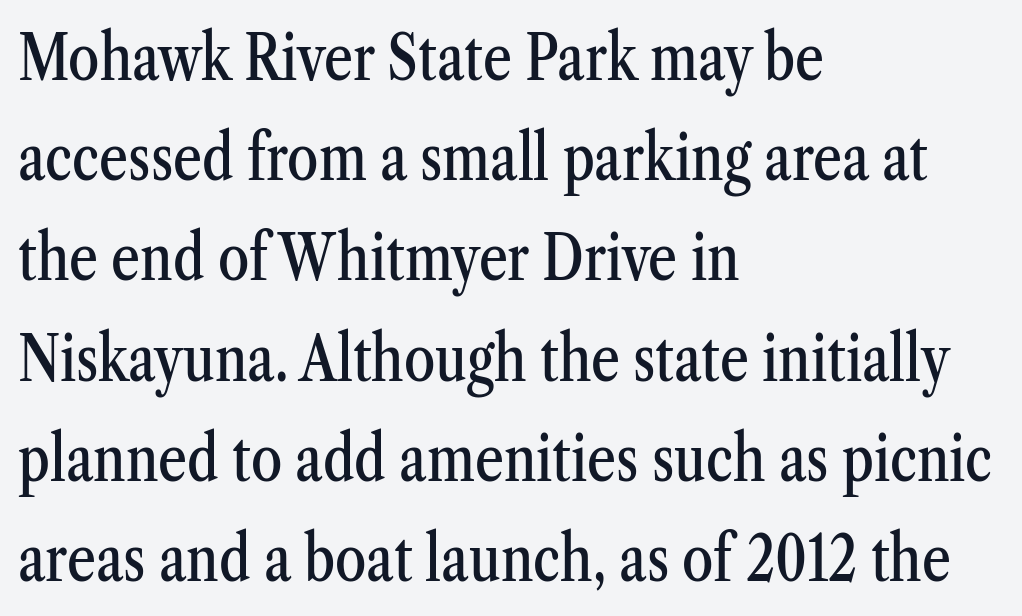
Horizontally, the lines are justified to the leading edge only. If you drew a line through each stem, it would be perfectly vertical. In terms of leading, this rendering sits right in the middle. Decoration check: the copy has no underline. A serif font was chosen for this passage.
